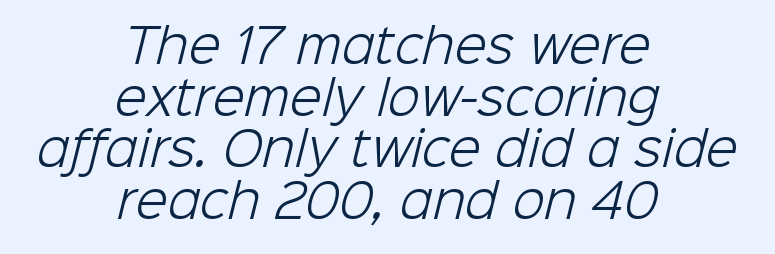
You could not count columns in this text — the font is proportionally spaced. Stroke thickness stays within the range of a standard reading face or lighter. There is no visible air inserted between adjacent glyphs. The space between consecutive lines is stingy. Every row of glyphs is offset so its center matches the block's center. The string is rendered with underlining switched off.
